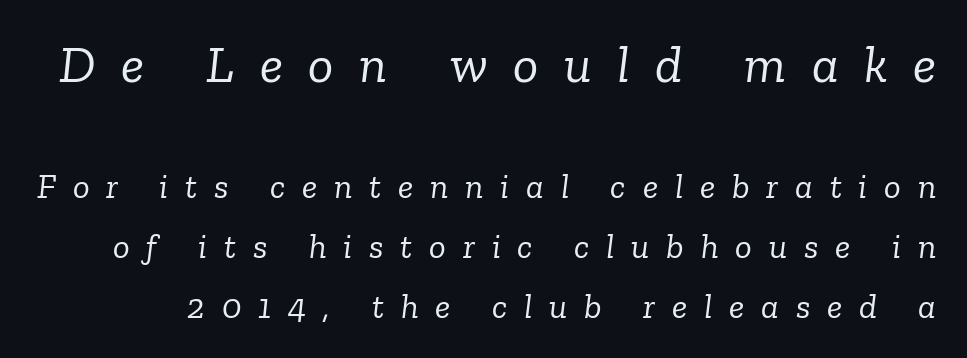
The image shows 53 px light serif type, italic (leaning right); set line spacing 1.71x, unusually wide letter spacing (+0.48 em), not underlined; the first (top) block is 1.51x larger; low stroke contrast and a medium x-height.
